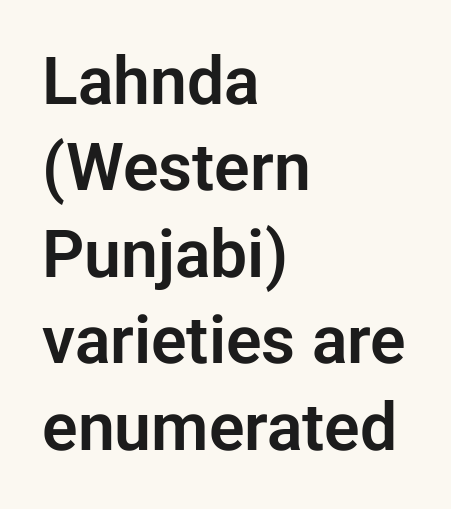
Q: Is the text italic (slanted)? A: No, it is upright.
Q: Is the typeface a serif or a sans-serif typeface? A: Sans-serif.
Q: Is the text underlined? A: No.
Q: How is the paragraph aligned? A: Left-aligned.
Q: Is the spacing between letters normal or unusually wide? A: Normal.
Q: Is the spacing between lines tight, normal or loose? A: Normal.
Q: Width (condensed, normal, or wide)? A: Normal.
Q: Stroke contrast? A: Low.
Q: x-height? A: Medium.
Q: Monospaced? A: No.
